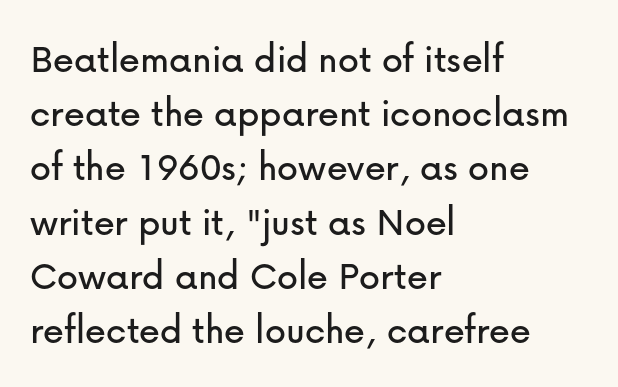
Q: Is the text italic (slanted)? A: No, it is upright.
Q: Is the typeface a serif or a sans-serif typeface? A: Sans-serif.
Q: Is the text underlined? A: No.
Q: How is the paragraph aligned? A: Left-aligned.
Q: Is the spacing between letters normal or unusually wide? A: Normal.
Q: Is the spacing between lines tight, normal or loose? A: Normal.
Q: Width (condensed, normal, or wide)? A: Normal.
Q: Stroke contrast? A: Low.
Q: x-height? A: Medium.
Q: Monospaced? A: No.
